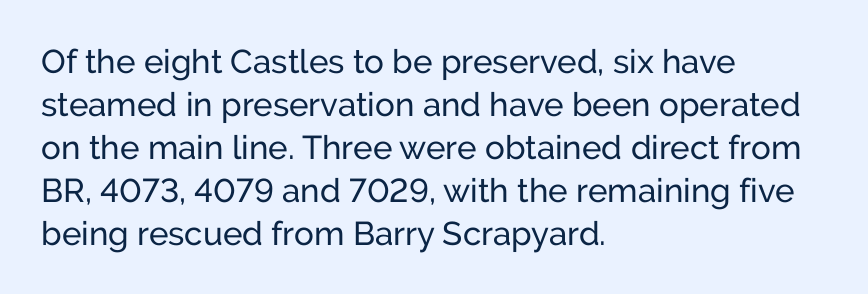
Reading down the block, your eye returns to a fixed left position each line. The type sits square on the baseline with zero lean. Rows of type keep a routine distance in the vertical direction. Tracking value appears to be zero — textbook default spacing.
